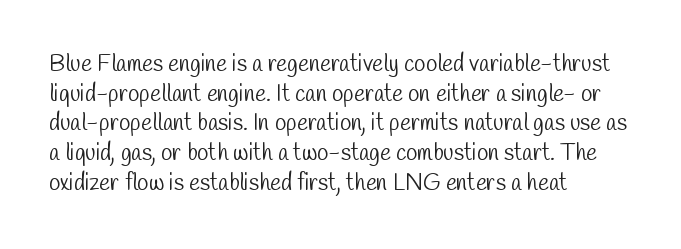
The image shows 23 px text type; set left-aligned, normal line spacing (1.29x), normal letter spacing, not underlined.
